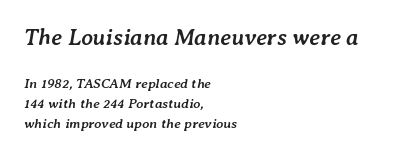
Q: Is the text bold? A: Yes.
Q: Is the text italic (slanted)? A: Yes, it leans right by about 7 degrees.
Q: Is the text underlined? A: No.
Q: How is the paragraph aligned? A: Left-aligned.
Q: Is the spacing between letters normal or unusually wide? A: Normal.
Q: Is the spacing between lines tight, normal or loose? A: Normal.
Q: Which block of text is set in a larger size, the first (top) or the second (bottom)? A: The first (top) one.
